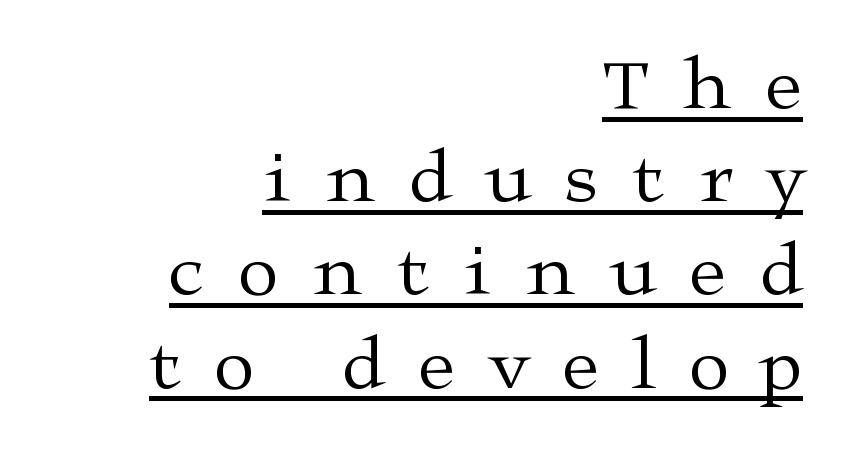
No extra ink here — the face is not bold. The letters carry serifs — small finishing strokes at the ends of their stems. The passage shown stacks its lines at a standard gap. Underlining? Definitely there. The compositor pushed each line to the right boundary.
